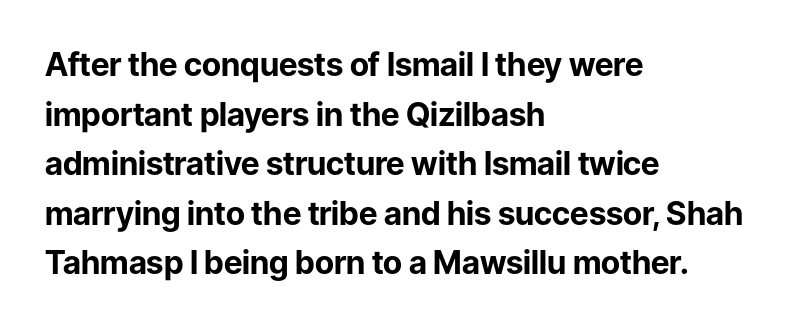
Q: Is the text bold? A: Yes.
Q: Is the text italic (slanted)? A: No, it is upright.
Q: Is the typeface a serif or a sans-serif typeface? A: Sans-serif.
Q: Is the text underlined? A: No.
Q: How is the paragraph aligned? A: Left-aligned.
Q: Is the spacing between letters normal or unusually wide? A: Normal.
Q: Is the spacing between lines tight, normal or loose? A: Normal.
Q: Width (condensed, normal, or wide)? A: Normal.
Q: Stroke contrast? A: Low.
Q: x-height? A: Medium.
Q: Monospaced? A: No.
